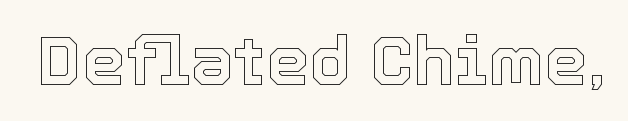
{"italic": "no", "width": "normal", "x_height": "medium", "monospaced": "no", "underline": "no", "letter_spacing": "normal", "letter_spacing_em": 0.0, "glyph_px": 69}
